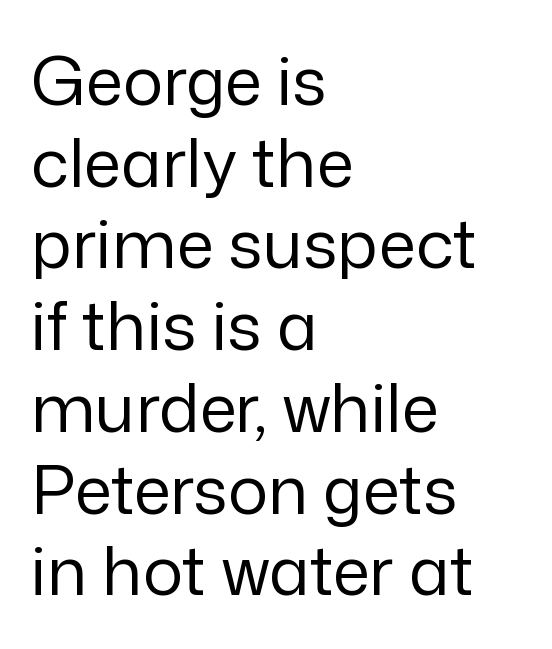
The image shows 67 px regular-weight sans-serif type, upright; set left-aligned, line spacing 1.22x, normal letter spacing, not underlined; low stroke contrast and a medium x-height.
